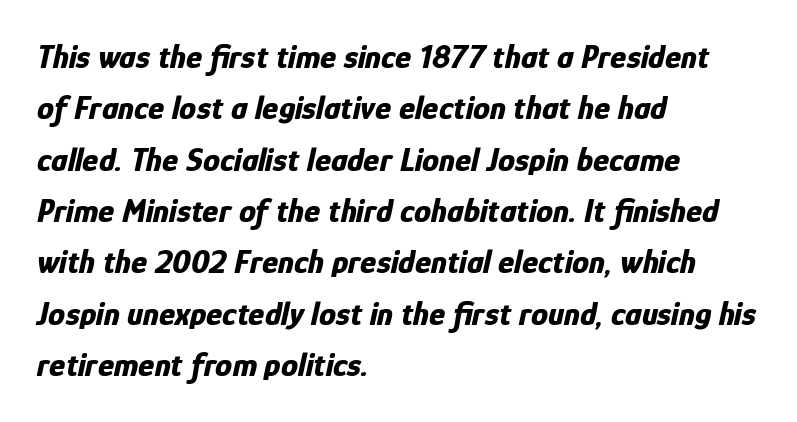
Compared with ordinary roman type, these characters are visibly tilted. Notice how descenders clear the ascenders below comfortably — that's standard leading. What stands out about the letter spacing? Nothing — it is the standard amount. Descenders are the only things crossing below the line. A student would call this left alignment; a typographer would say flush left, rag right.
